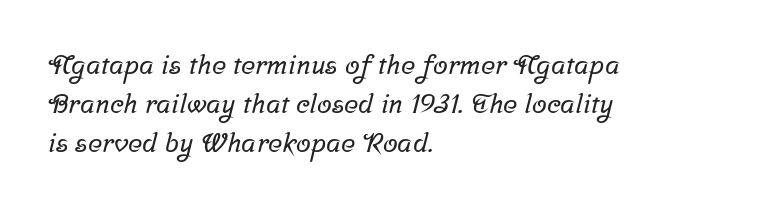
The image shows 27 px text type; set left-aligned, normal line spacing (1.44x), normal letter spacing, not underlined.
